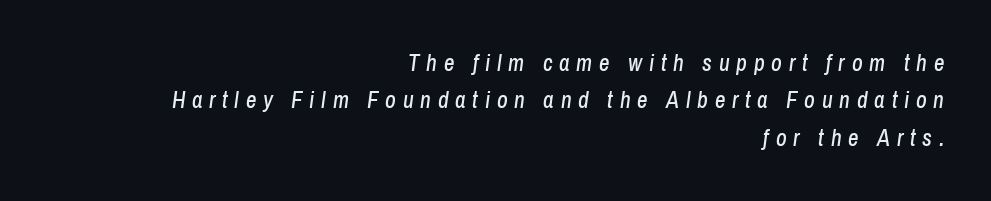
{"italic": "yes", "lean": "right", "slant_degrees": 8, "underline": "no", "align": "right", "line_spacing": "normal", "line_spacing_ratio": 1.63, "letter_spacing": "wide", "letter_spacing_em": 0.29, "glyph_px": 23}
